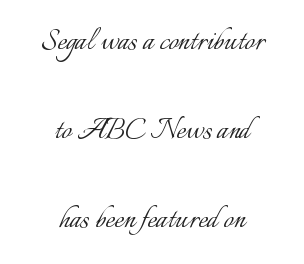
Weight: regular or lighter. This rendering uses center alignment, leaving both contours irregular but symmetric. You could not count columns in this text — the font is proportionally spaced. The rendering uses a large line-height, opening up the rows. A bare baseline throughout the passage.
